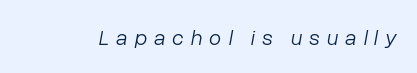
{"italic": "yes", "lean": "right", "slant_degrees": 10, "bold": "no", "underline": "no", "letter_spacing": "wide", "letter_spacing_em": 0.32, "glyph_px": 22}
